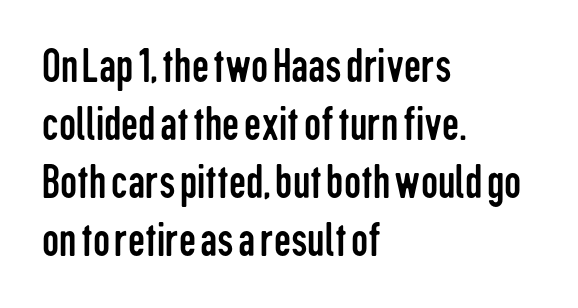
Q: Is the text bold? A: No.
Q: Is the text italic (slanted)? A: No, it is upright.
Q: Is the typeface a serif or a sans-serif typeface? A: Sans-serif.
Q: Is the text underlined? A: No.
Q: How is the paragraph aligned? A: Left-aligned.
Q: Is the spacing between letters normal or unusually wide? A: Normal.
Q: Width (condensed, normal, or wide)? A: Condensed.
Q: Stroke contrast? A: Low.
Q: x-height? A: Medium.
Q: Monospaced? A: No.
